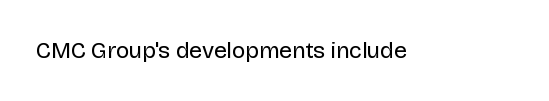
{"italic": "no", "bold": "no", "underline": "no", "letter_spacing": "normal", "letter_spacing_em": 0.0, "glyph_px": 23}
